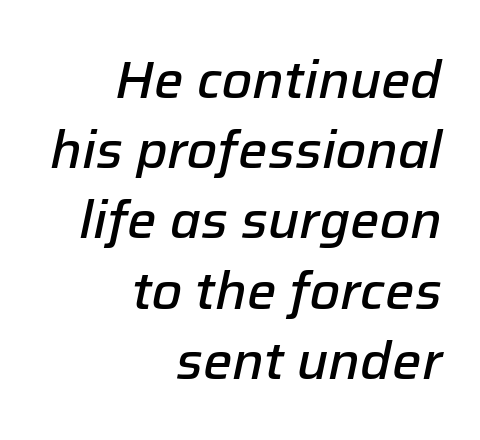
{"italic": "yes", "lean": "right", "slant_degrees": 12, "bold": "semi", "weight": "semibold", "width": "normal", "stroke_contrast": "low", "x_height": "medium", "monospaced": "no", "underline": "no", "align": "right", "line_spacing": "normal", "line_spacing_ratio": 1.35, "letter_spacing": "normal", "letter_spacing_em": 0.0, "glyph_px": 52}
